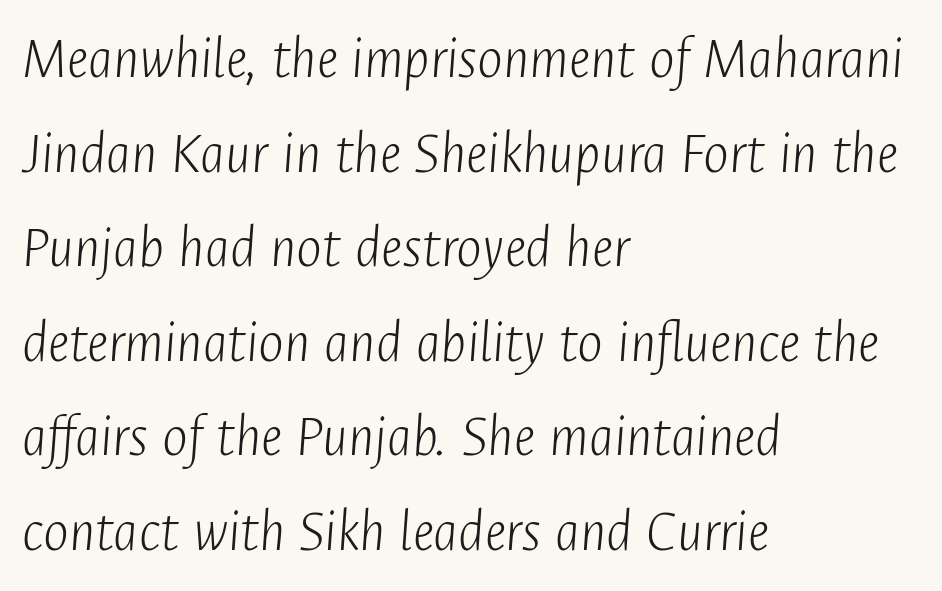
{"italic": "yes", "lean": "right", "slant_degrees": 4, "bold": "no", "weight": "light", "width": "condensed", "stroke_contrast": "low", "x_height": "medium", "monospaced": "no", "underline": "no", "align": "left", "line_spacing": "normal", "line_spacing_ratio": 1.55, "letter_spacing": "normal", "letter_spacing_em": 0.0, "glyph_px": 61}
